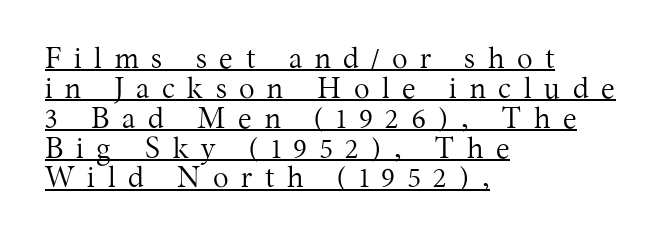
{"serif": "yes", "italic": "no", "bold": "no", "weight": "regular", "width": "normal", "stroke_contrast": "medium", "x_height": "medium", "monospaced": "no", "underline": "yes", "align": "left", "line_spacing": "tight", "line_spacing_ratio": 1.03, "letter_spacing": "wide", "letter_spacing_em": 0.44, "glyph_px": 29}
